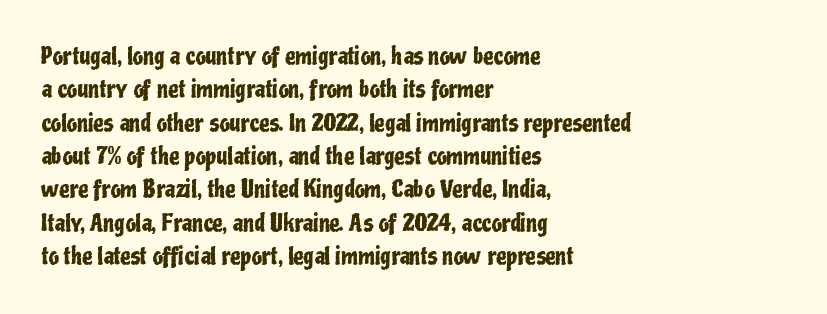
The image shows 23 px text type, upright; set left-aligned, normal line spacing (1.45x), normal letter spacing, not underlined.
